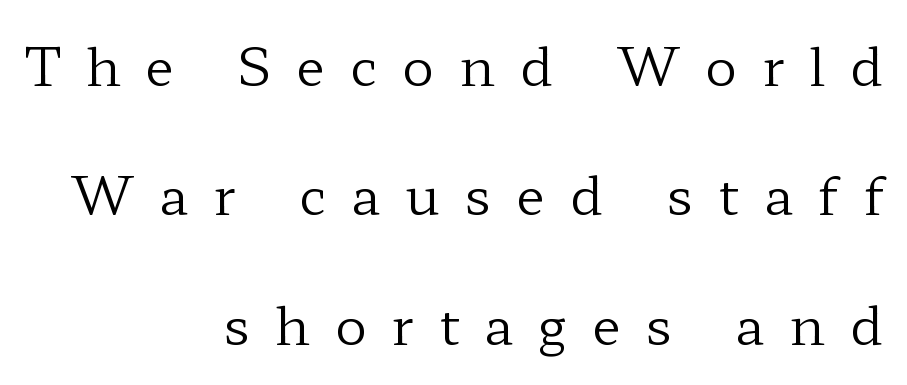
The image shows 53 px regular-weight, wide serif type, upright; set right-aligned, loose line spacing (2.44x), unusually wide letter spacing (+0.47 em), not underlined; low stroke contrast and a medium x-height.
